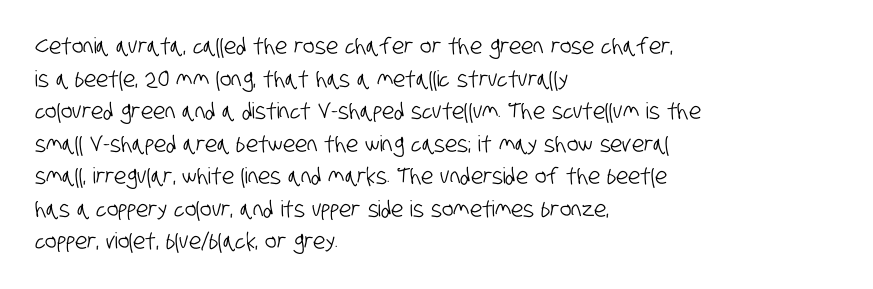
This sample is left-justified, so line endings fall wherever the words run out. Glyph-to-glyph distance matches everyday printed text. Each row of text sits above clean, open space. The space between consecutive lines is moderate.
